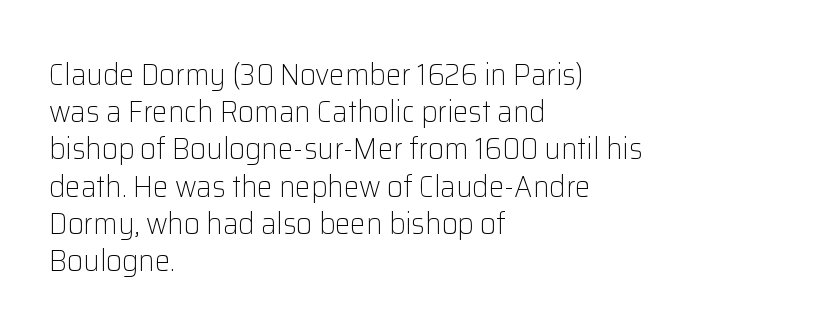
{"serif": "no", "italic": "no", "bold": "no", "weight": "light", "width": "normal", "stroke_contrast": "low", "x_height": "medium", "monospaced": "no", "underline": "no", "align": "left", "line_spacing_ratio": 1.2, "letter_spacing": "normal", "letter_spacing_em": 0.0, "glyph_px": 31}
